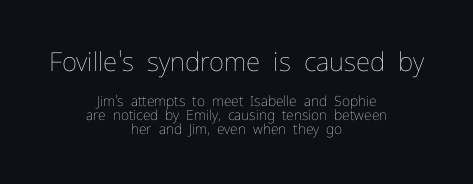
Q: Is the text bold? A: No.
Q: Is the text italic (slanted)? A: No, it is upright.
Q: Is the text underlined? A: No.
Q: How is the paragraph aligned? A: Centered.
Q: Is the spacing between letters normal or unusually wide? A: Normal.
Q: Is the spacing between lines tight, normal or loose? A: Tight.
Q: Which block of text is set in a larger size, the first (top) or the second (bottom)? A: The first (top) one.
